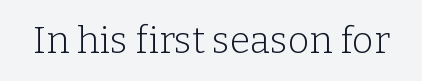
The image shows 37 px light serif type, upright; set normal letter spacing, not underlined; low stroke contrast and a medium x-height.
